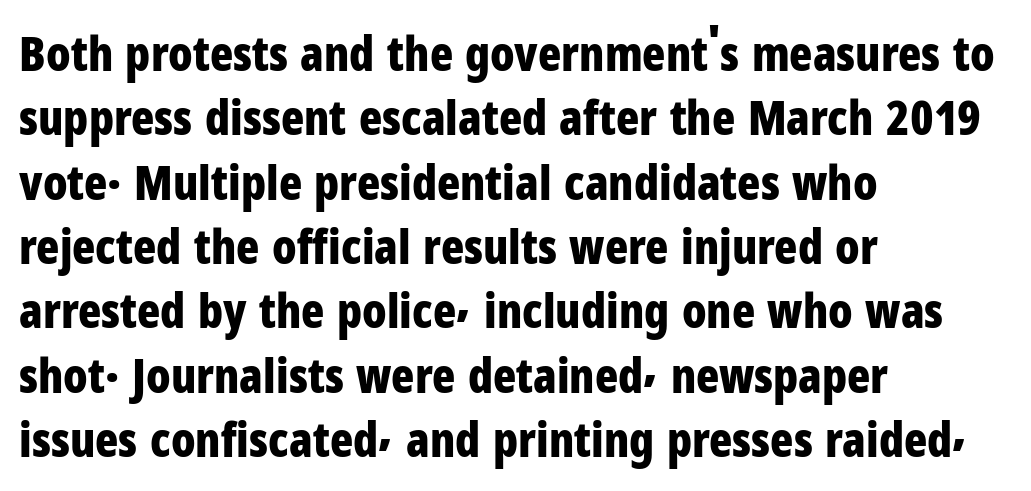
The image shows 48 px bold, condensed sans-serif type, upright; set left-aligned, normal line spacing (1.34x), normal letter spacing, not underlined; low stroke contrast and a medium x-height.
